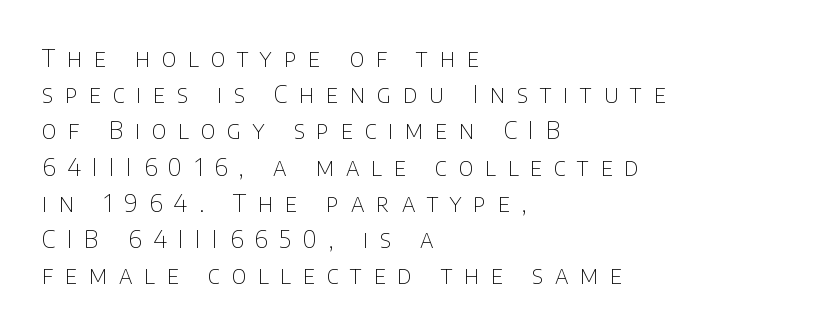
{"italic": "no", "bold": "no", "underline": "no", "align": "left", "line_spacing": "normal", "line_spacing_ratio": 1.51, "letter_spacing": "wide", "letter_spacing_em": 0.49, "glyph_px": 24}
